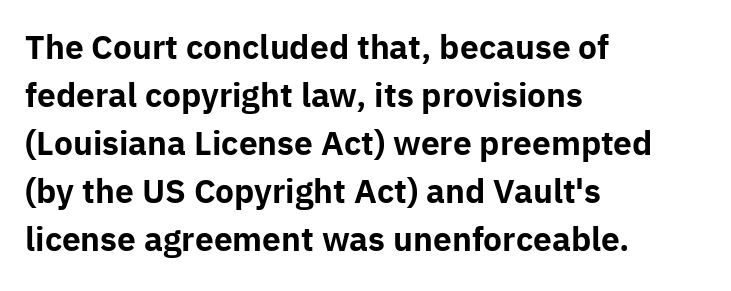
{"serif": "no", "italic": "no", "bold": "yes", "weight": "bold", "width": "normal", "stroke_contrast": "low", "x_height": "medium", "monospaced": "no", "underline": "no", "align": "left", "line_spacing": "normal", "line_spacing_ratio": 1.5, "letter_spacing": "normal", "letter_spacing_em": 0.0, "glyph_px": 32}
